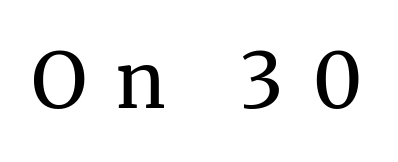
{"serif": "yes", "italic": "no", "bold": "no", "weight": "regular", "width": "normal", "stroke_contrast": "medium", "x_height": "medium", "monospaced": "no", "underline": "no", "letter_spacing": "wide", "letter_spacing_em": 0.38, "glyph_px": 77}
